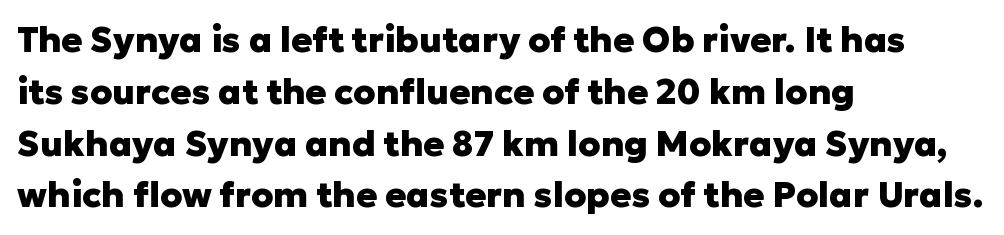
{"serif": "no", "italic": "no", "bold": "yes", "weight": "heavy", "width": "normal", "stroke_contrast": "low", "x_height": "medium", "monospaced": "no", "underline": "no", "align": "left", "line_spacing": "normal", "line_spacing_ratio": 1.48, "letter_spacing": "normal", "letter_spacing_em": 0.0, "glyph_px": 35}
